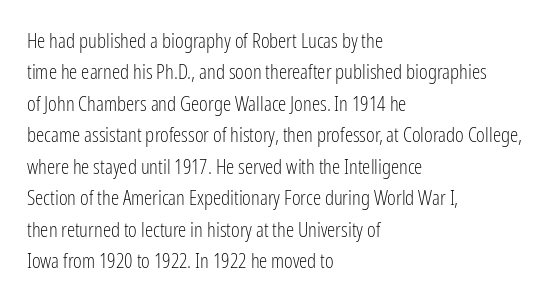
Q: Is the text bold? A: No.
Q: Is the text italic (slanted)? A: No, it is upright.
Q: Is the text underlined? A: No.
Q: How is the paragraph aligned? A: Left-aligned.
Q: Is the spacing between letters normal or unusually wide? A: Normal.
Q: Is the spacing between lines tight, normal or loose? A: Normal.
